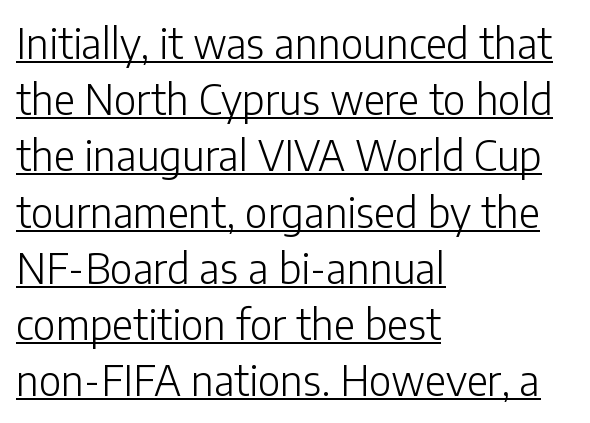
Is the stroke heavy? The answer is a plain regular-or-lighter. Whoever set this chose a conventional vertical rhythm. Letter spacing: default. The setting favours the left margin, as ordinary paragraphs usually do. The type sits square on the baseline with zero lean.
